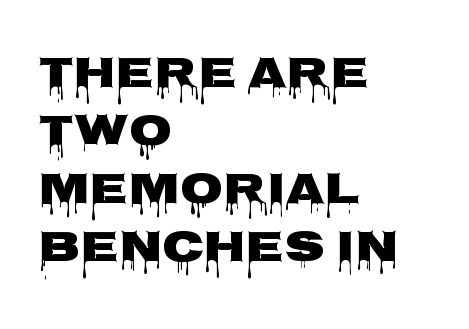
The image shows 44 px wide sans-serif type, upright; set left-aligned, normal line spacing (1.32x), normal letter spacing, not underlined; low stroke contrast and a large x-height.
